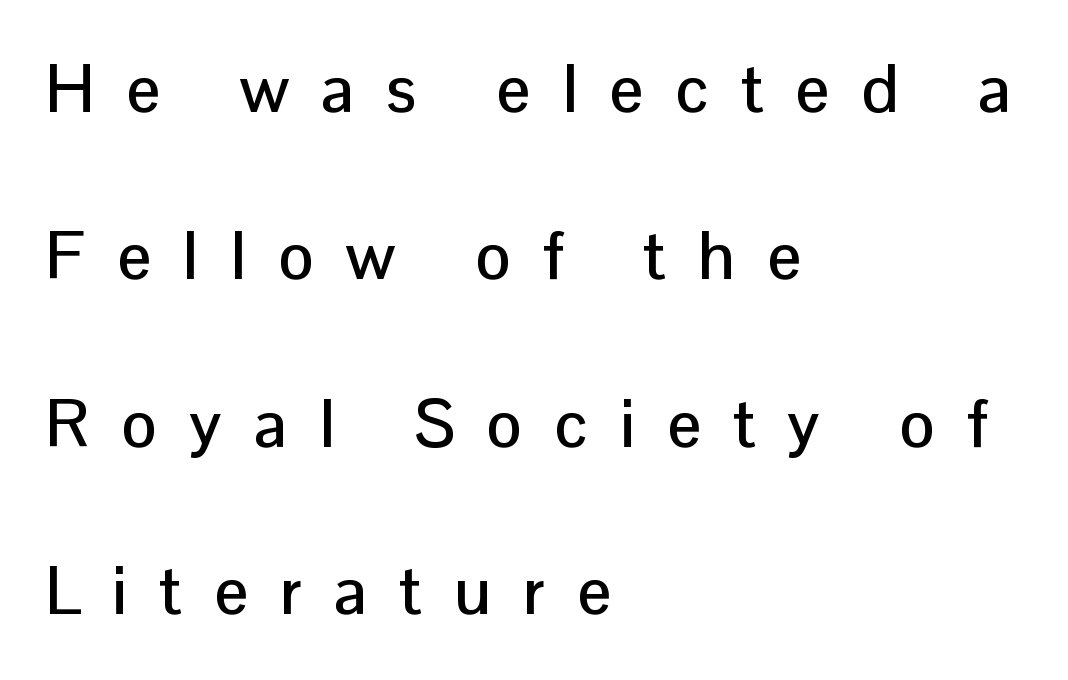
Q: Is the text italic (slanted)? A: No, it is upright.
Q: Is the typeface a serif or a sans-serif typeface? A: Sans-serif.
Q: Is the text underlined? A: No.
Q: How is the paragraph aligned? A: Left-aligned.
Q: Is the spacing between letters normal or unusually wide? A: Unusually wide.
Q: Is the spacing between lines tight, normal or loose? A: Loose.
Q: Width (condensed, normal, or wide)? A: Normal.
Q: Stroke contrast? A: Low.
Q: x-height? A: Medium.
Q: Monospaced? A: No.
